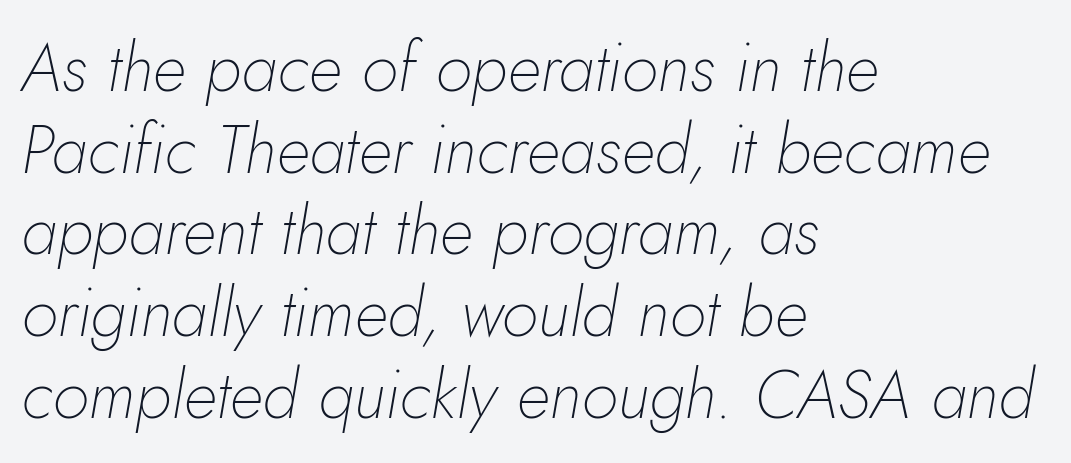
Q: Is the text bold? A: No.
Q: Is the text italic (slanted)? A: Yes, it leans right by about 10 degrees.
Q: Is the text underlined? A: No.
Q: How is the paragraph aligned? A: Left-aligned.
Q: Is the spacing between letters normal or unusually wide? A: Normal.
Q: Width (condensed, normal, or wide)? A: Normal.
Q: Stroke contrast? A: Low.
Q: x-height? A: Small.
Q: Monospaced? A: No.
